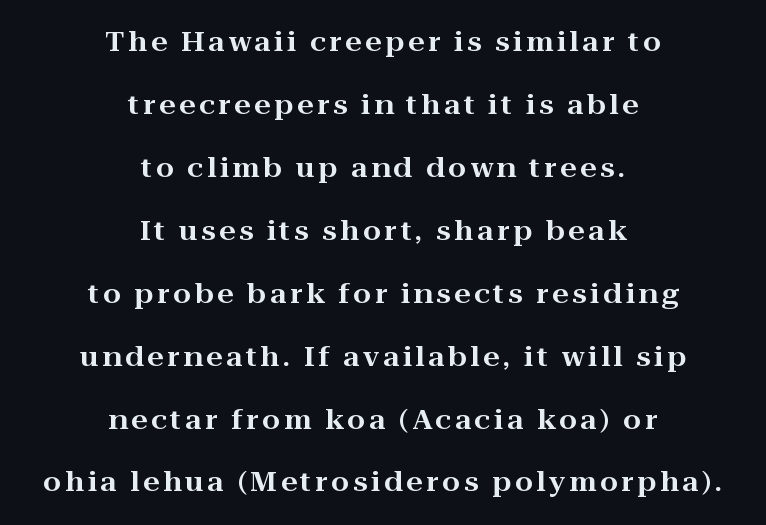
Airy leading. Caption: multi-line text, centered on the measure. Posture: straight, roman, zero tilt. Just letters on the line, the space beneath them empty.
